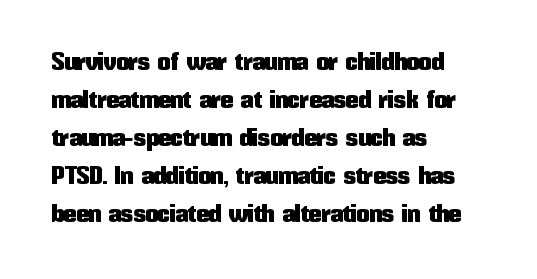
Plain, unruled lines of type. Each word holds together tightly as a unit, with standard inter-letter gaps. Every row of glyphs begins at an identical x-position on the left. Leading matches the norm, producing a regular column.
